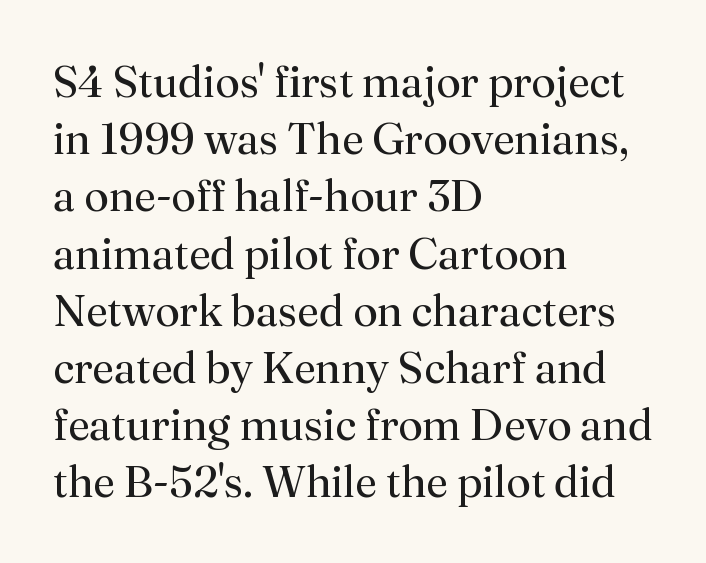
{"serif": "yes", "italic": "no", "bold": "no", "weight": "regular", "width": "normal", "stroke_contrast": "medium", "x_height": "small", "monospaced": "no", "underline": "no", "align": "left", "line_spacing": "normal", "line_spacing_ratio": 1.3, "letter_spacing": "normal", "letter_spacing_em": 0.0, "glyph_px": 44}
